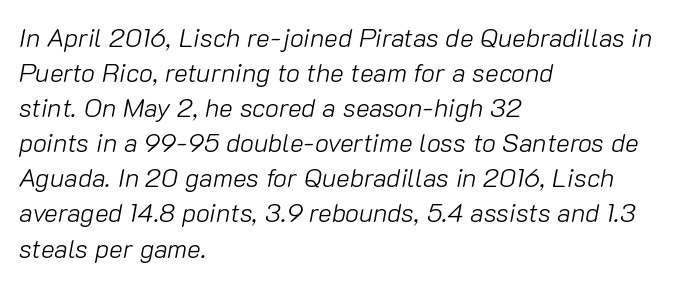
{"italic": "yes", "lean": "right", "slant_degrees": 10, "bold": "no", "underline": "no", "align": "left", "line_spacing": "normal", "line_spacing_ratio": 1.35, "letter_spacing": "normal", "letter_spacing_em": 0.0, "glyph_px": 26}
